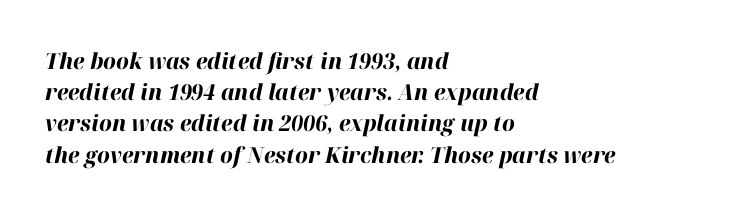
{"italic": "yes", "lean": "right", "slant_degrees": 12, "bold": "yes", "underline": "no", "align": "left", "line_spacing": "normal", "line_spacing_ratio": 1.42, "letter_spacing": "normal", "letter_spacing_em": 0.0, "glyph_px": 22}
